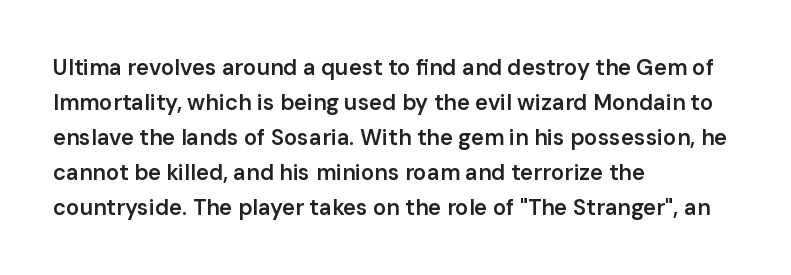
The image shows 22 px text type, upright; set left-aligned, normal line spacing (1.59x), normal letter spacing, not underlined.
